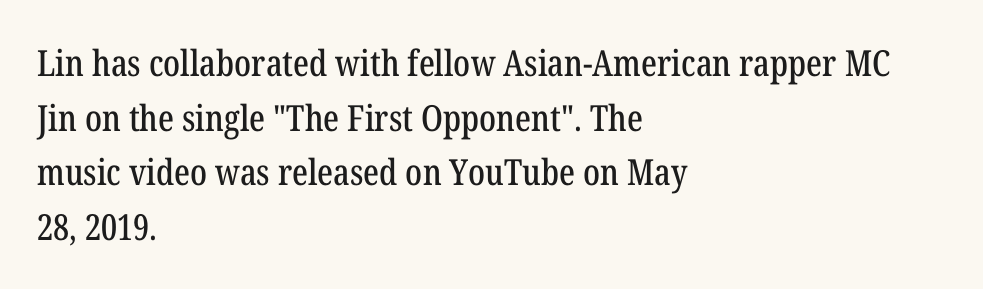
Q: Is the text italic (slanted)? A: No, it is upright.
Q: Is the typeface a serif or a sans-serif typeface? A: Serif.
Q: Is the text underlined? A: No.
Q: How is the paragraph aligned? A: Left-aligned.
Q: Is the spacing between letters normal or unusually wide? A: Normal.
Q: Is the spacing between lines tight, normal or loose? A: Normal.
Q: Width (condensed, normal, or wide)? A: Condensed.
Q: Stroke contrast? A: Low.
Q: x-height? A: Medium.
Q: Monospaced? A: No.
